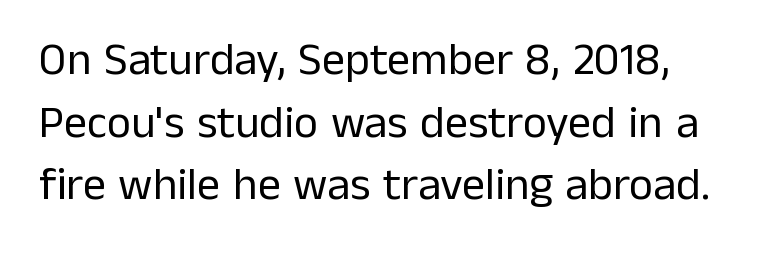
Q: Is the text bold? A: No.
Q: Is the text italic (slanted)? A: No, it is upright.
Q: Is the typeface a serif or a sans-serif typeface? A: Sans-serif.
Q: Is the text underlined? A: No.
Q: Is the spacing between letters normal or unusually wide? A: Normal.
Q: Is the spacing between lines tight, normal or loose? A: Normal.
Q: Width (condensed, normal, or wide)? A: Normal.
Q: Stroke contrast? A: Low.
Q: x-height? A: Medium.
Q: Monospaced? A: No.
